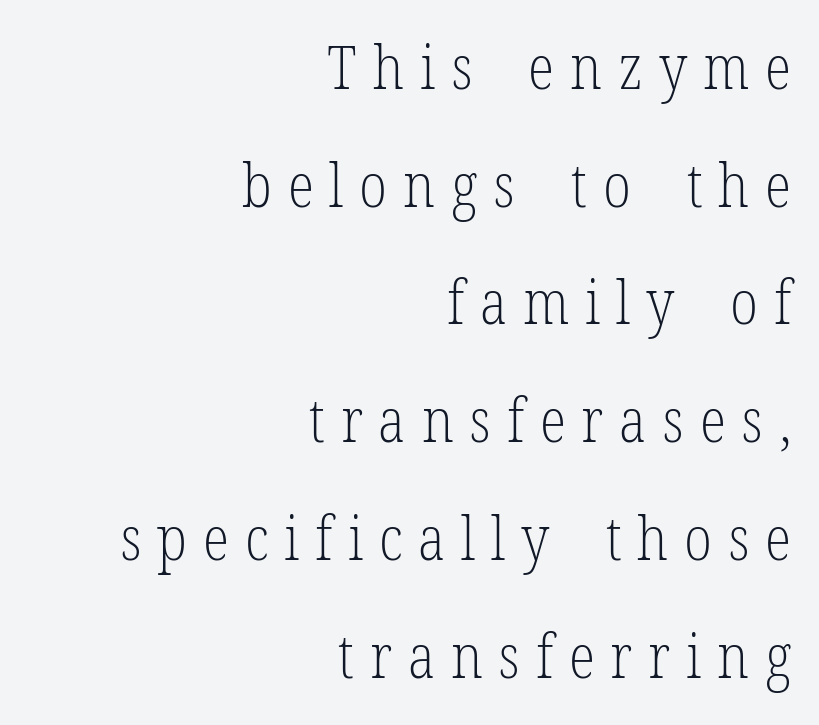
Q: Is the text bold? A: No.
Q: Is the text italic (slanted)? A: No, it is upright.
Q: Is the typeface a serif or a sans-serif typeface? A: Serif.
Q: Is the text underlined? A: No.
Q: How is the paragraph aligned? A: Right-aligned.
Q: Is the spacing between letters normal or unusually wide? A: Unusually wide.
Q: Is the spacing between lines tight, normal or loose? A: Loose.
Q: Width (condensed, normal, or wide)? A: Condensed.
Q: Stroke contrast? A: Low.
Q: x-height? A: Medium.
Q: Monospaced? A: No.
